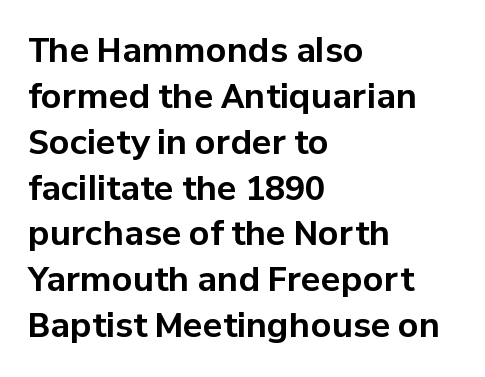
How heavy is the stroke? Heavy — this is a bold. Plain, unruled lines of type. Short note: letters normally spaced. Ascenders rise straight up at ninety degrees. Alignment: flush left. One glance says typical: line gaps are just what's usual.
